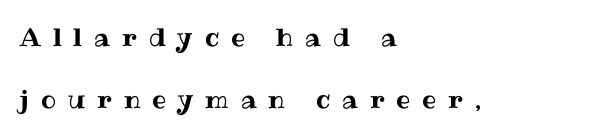
The image shows 25 px text type, upright; set left-aligned, loose line spacing (2.47x), unusually wide letter spacing (+0.48 em), not underlined.
